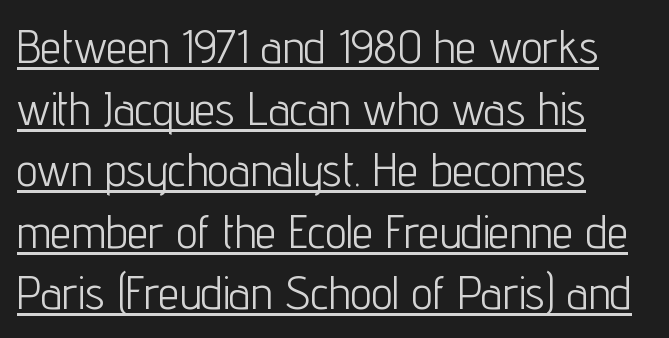
The image shows 47 px light, condensed sans-serif type, upright; set left-aligned, normal line spacing (1.31x), normal letter spacing, underlined; low stroke contrast and a medium x-height.
